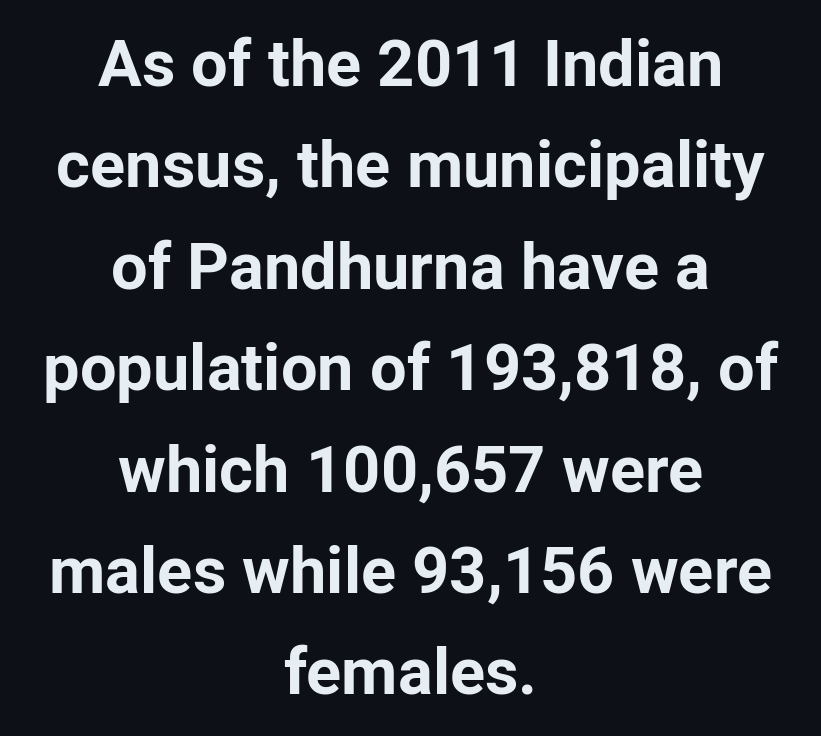
The image shows 65 px bold sans-serif type, upright; set centered, normal line spacing (1.56x), normal letter spacing, not underlined; low stroke contrast and a medium x-height.
